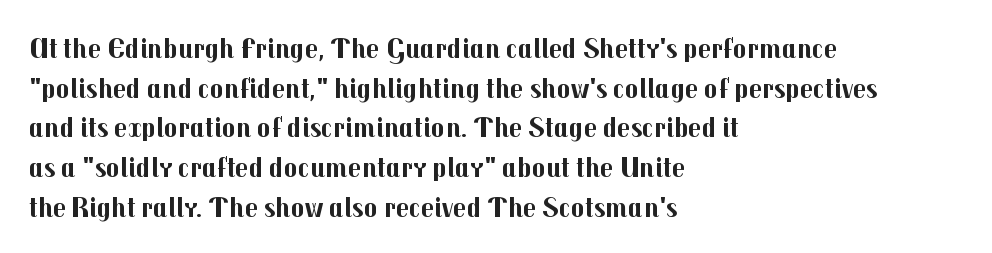
The compositor pushed each line to the left boundary. Regarding serifs, this sample does without them. Standard letterfit; no display-style spreading of the glyphs. The rows are spaced the way most documents space them. The space beneath each line is pristine and unruled. Proportional: the letters do not fall into vertical columns.
